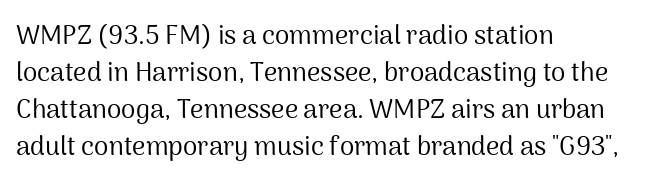
Q: Is the text bold? A: No.
Q: Is the text italic (slanted)? A: No, it is upright.
Q: Is the text underlined? A: No.
Q: How is the paragraph aligned? A: Left-aligned.
Q: Is the spacing between letters normal or unusually wide? A: Normal.
Q: Is the spacing between lines tight, normal or loose? A: Normal.
